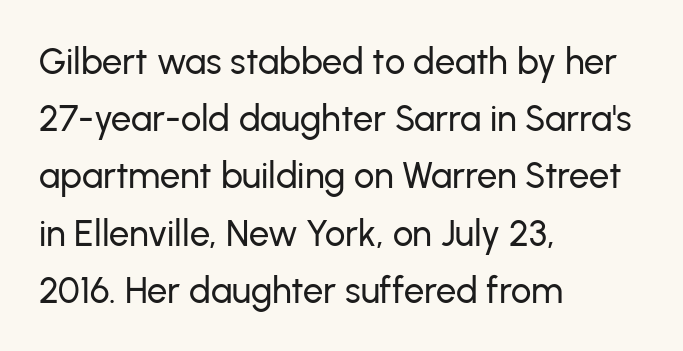
{"serif": "no", "italic": "no", "width": "normal", "stroke_contrast": "low", "x_height": "medium", "monospaced": "no", "underline": "no", "align": "left", "line_spacing": "normal", "line_spacing_ratio": 1.59, "letter_spacing": "normal", "letter_spacing_em": 0.0, "glyph_px": 36}
